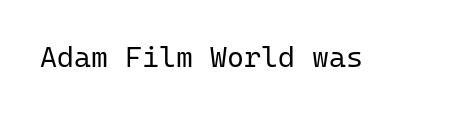
{"serif": "no", "italic": "no", "bold": "no", "weight": "regular", "width": "normal", "stroke_contrast": "low", "x_height": "medium", "monospaced": "yes", "underline": "no", "letter_spacing": "normal", "letter_spacing_em": 0.0, "glyph_px": 29}
